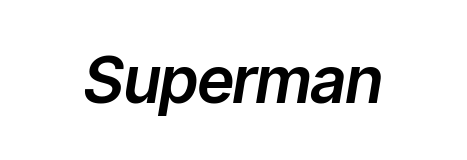
The image shows 64 px text type, italic (leaning right); set normal letter spacing, not underlined; low stroke contrast and a medium x-height.
